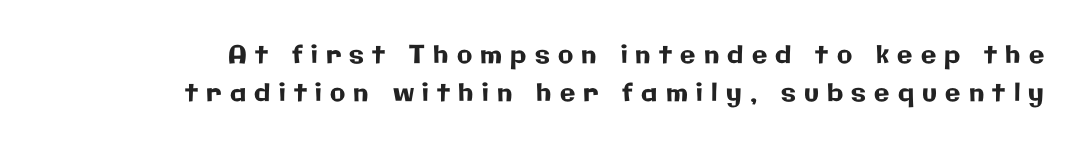
The image shows 25 px text type, upright; set normal line spacing (1.51x), unusually wide letter spacing (+0.33 em), not underlined.
